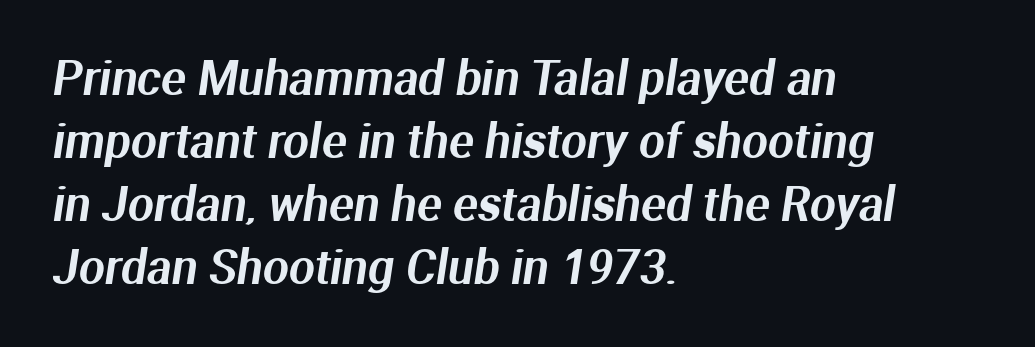
The image shows 46 px sans-serif type; set left-aligned, normal line spacing (1.37x), normal letter spacing, not underlined; medium stroke contrast and a medium x-height.
